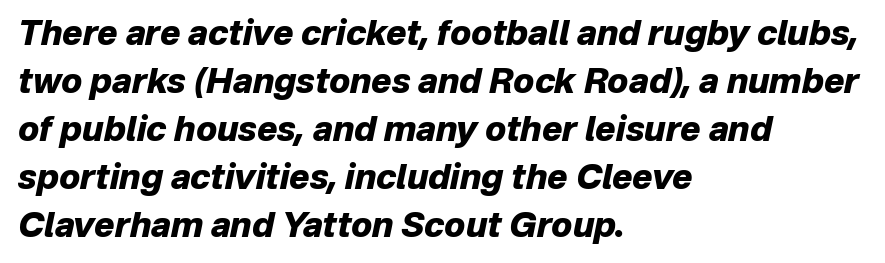
{"italic": "yes", "lean": "right", "slant_degrees": 12, "bold": "yes", "weight": "heavy", "width": "normal", "stroke_contrast": "low", "x_height": "medium", "monospaced": "no", "underline": "no", "align": "left", "line_spacing": "normal", "line_spacing_ratio": 1.41, "letter_spacing": "normal", "letter_spacing_em": 0.0, "glyph_px": 34}
